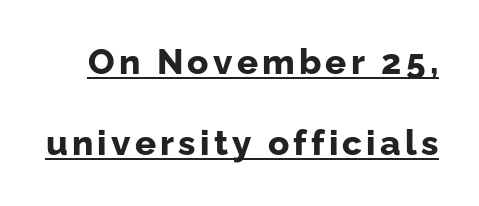
Q: Is the text bold? A: Yes.
Q: Is the text italic (slanted)? A: No, it is upright.
Q: Is the typeface a serif or a sans-serif typeface? A: Sans-serif.
Q: Is the text underlined? A: Yes.
Q: Is the spacing between lines tight, normal or loose? A: Loose.
Q: Width (condensed, normal, or wide)? A: Normal.
Q: Stroke contrast? A: Low.
Q: x-height? A: Medium.
Q: Monospaced? A: No.
